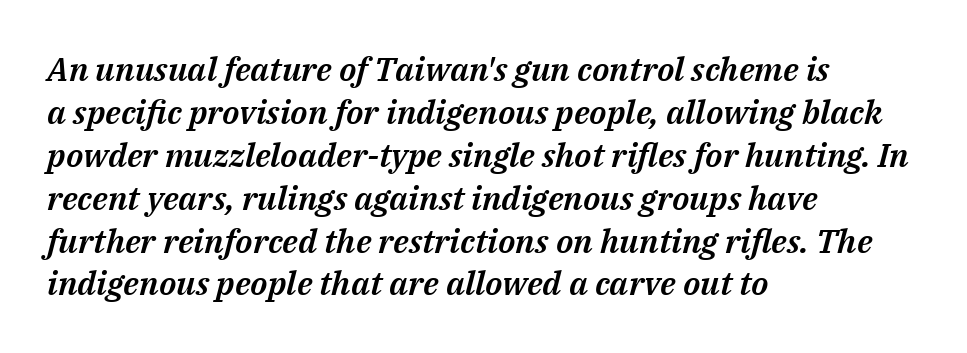
Teacher's note: observe the even left margin — that is flush-left alignment. The lines sit at an ordinary, default distance from one another. The typography opts for an oblique posture over an upright one. The passage shown is typed in a proportional face where columns would drift. The letters sit at their default tracking, neither squeezed nor spread. Honestly, there is no underline to notice here at all.
